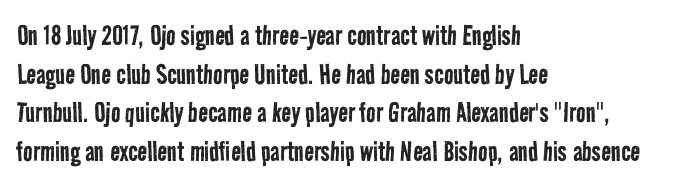
The image shows 32 px regular-weight, condensed sans-serif type; set left-aligned, line spacing 1.21x, normal letter spacing, not underlined; low stroke contrast and a medium x-height.
